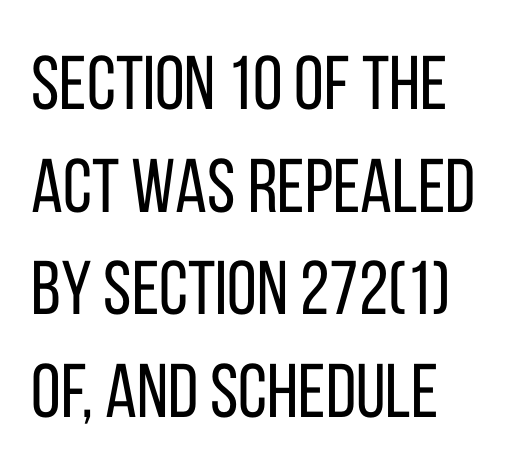
Q: Is the text bold? A: No.
Q: Is the text italic (slanted)? A: No, it is upright.
Q: Is the typeface a serif or a sans-serif typeface? A: Sans-serif.
Q: Is the text underlined? A: No.
Q: How is the paragraph aligned? A: Left-aligned.
Q: Is the spacing between letters normal or unusually wide? A: Normal.
Q: Is the spacing between lines tight, normal or loose? A: Normal.
Q: Width (condensed, normal, or wide)? A: Condensed.
Q: Stroke contrast? A: Low.
Q: x-height? A: Large.
Q: Monospaced? A: No.
